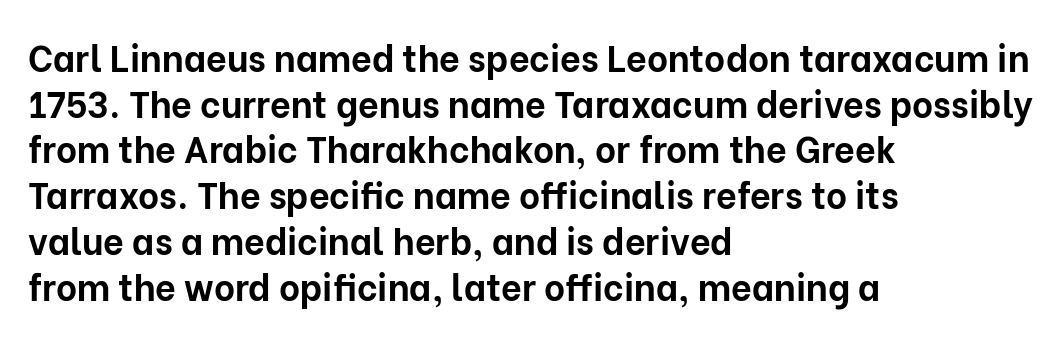
{"serif": "no", "italic": "no", "bold": "yes", "weight": "bold", "width": "normal", "stroke_contrast": "low", "x_height": "medium", "monospaced": "no", "underline": "no", "align": "left", "line_spacing": "normal", "line_spacing_ratio": 1.27, "letter_spacing": "normal", "letter_spacing_em": 0.0, "glyph_px": 36}
